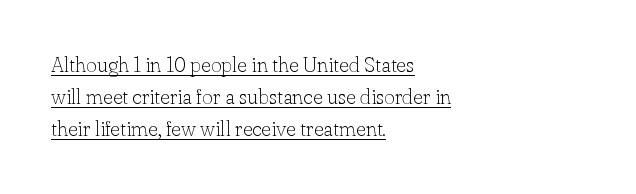
Q: Is the text bold? A: No.
Q: Is the text italic (slanted)? A: No, it is upright.
Q: Is the text underlined? A: Yes.
Q: How is the paragraph aligned? A: Left-aligned.
Q: Is the spacing between letters normal or unusually wide? A: Normal.
Q: Is the spacing between lines tight, normal or loose? A: Normal.
